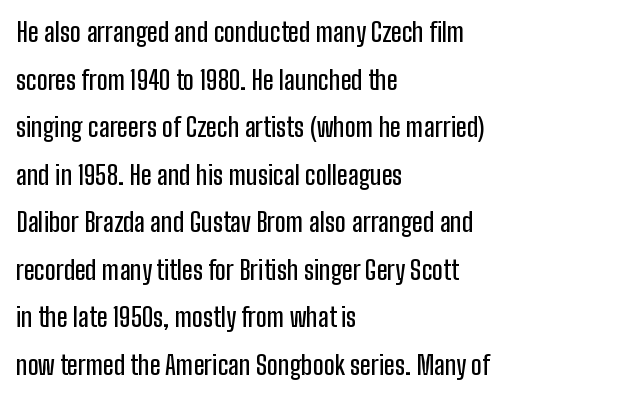
{"italic": "no", "underline": "no", "align": "left", "line_spacing_ratio": 1.83, "letter_spacing": "normal", "letter_spacing_em": 0.0, "glyph_px": 26}
